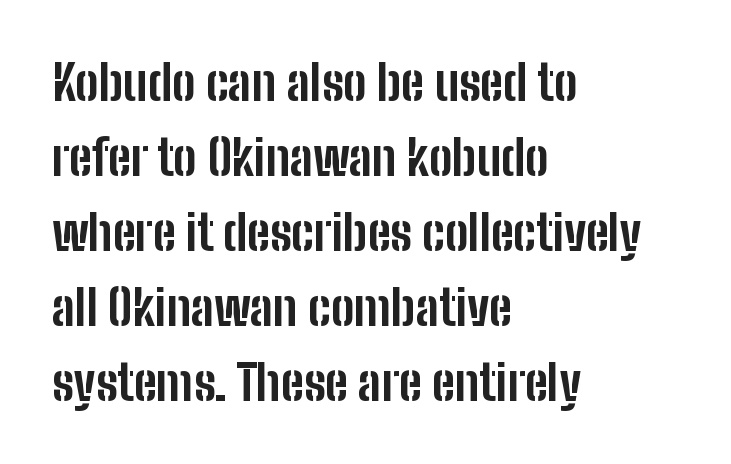
Q: Is the text bold? A: Yes.
Q: Is the text italic (slanted)? A: No, it is upright.
Q: Is the typeface a serif or a sans-serif typeface? A: Sans-serif.
Q: Is the text underlined? A: No.
Q: How is the paragraph aligned? A: Left-aligned.
Q: Is the spacing between letters normal or unusually wide? A: Normal.
Q: Is the spacing between lines tight, normal or loose? A: Normal.
Q: Width (condensed, normal, or wide)? A: Condensed.
Q: Stroke contrast? A: Low.
Q: x-height? A: Medium.
Q: Monospaced? A: No.
